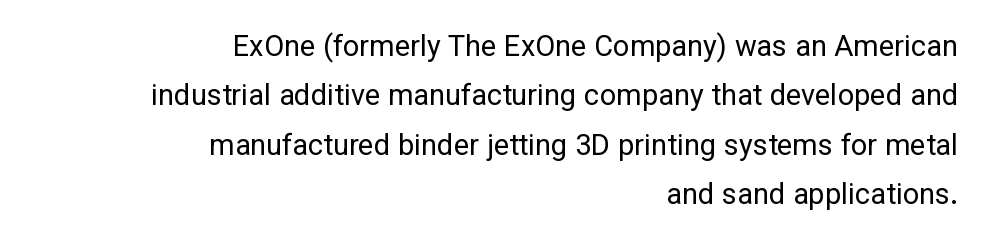
{"serif": "no", "italic": "no", "bold": "no", "weight": "regular", "width": "normal", "stroke_contrast": "low", "x_height": "medium", "monospaced": "no", "underline": "no", "align": "right", "line_spacing": "normal", "line_spacing_ratio": 1.7, "letter_spacing": "normal", "letter_spacing_em": 0.0, "glyph_px": 29}
